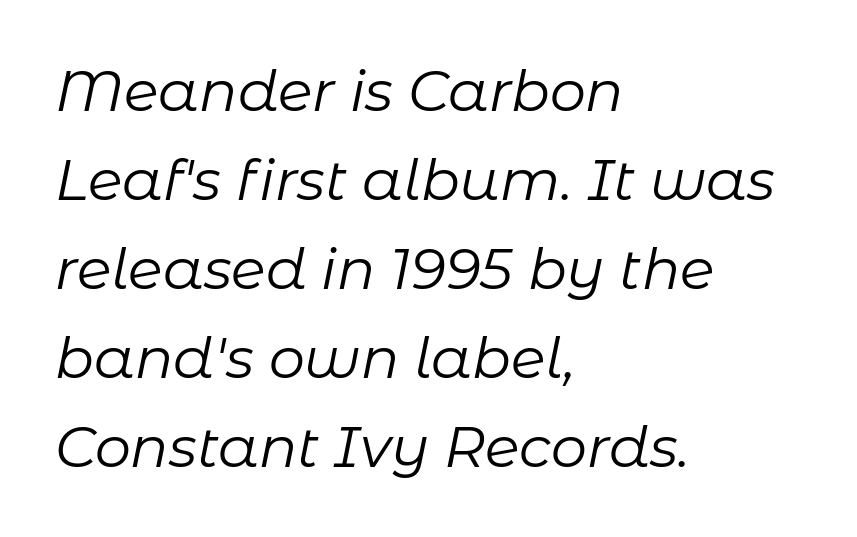
The image shows 57 px regular-weight type, italic (leaning right); set left-aligned, normal line spacing (1.56x), normal letter spacing, not underlined; low stroke contrast and a medium x-height.
